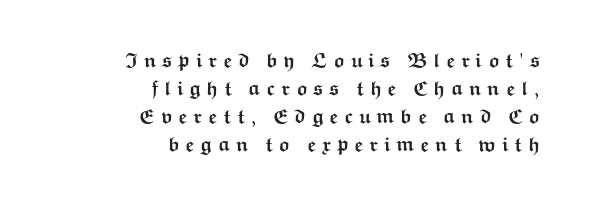
Q: Is the text bold? A: Yes.
Q: Is the text italic (slanted)? A: No, it is upright.
Q: Is the text underlined? A: No.
Q: How is the paragraph aligned? A: Right-aligned.
Q: Is the spacing between letters normal or unusually wide? A: Unusually wide.
Q: Is the spacing between lines tight, normal or loose? A: Normal.
